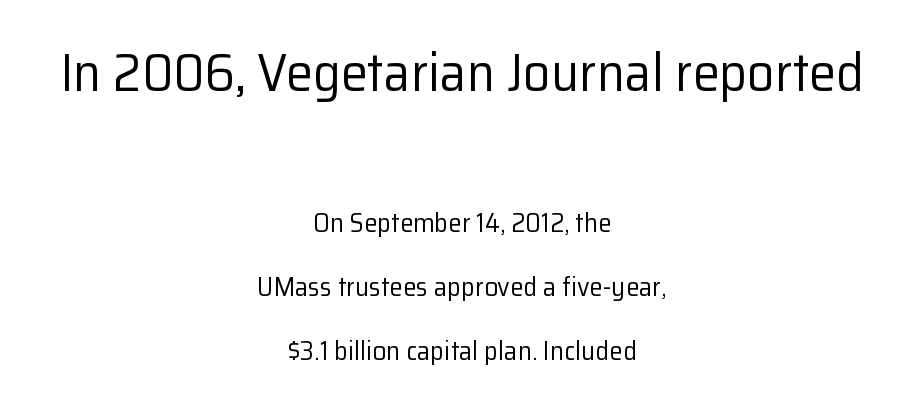
{"serif": "no", "italic": "no", "bold": "no", "weight": "regular", "width": "normal", "stroke_contrast": "low", "x_height": "medium", "monospaced": "no", "underline": "no", "align": "center", "line_spacing": "loose", "line_spacing_ratio": 2.38, "letter_spacing": "normal", "letter_spacing_em": 0.0, "larger_block": "first", "size_ratio": 2.0, "glyph_px": 54}
